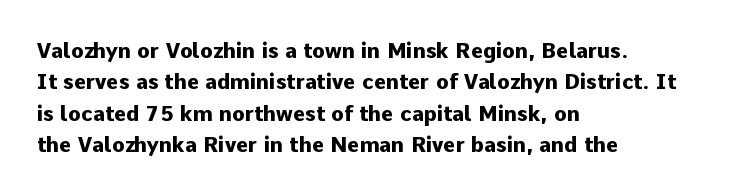
Q: Is the text bold? A: Yes.
Q: Is the text italic (slanted)? A: No, it is upright.
Q: Is the text underlined? A: No.
Q: How is the paragraph aligned? A: Left-aligned.
Q: Is the spacing between letters normal or unusually wide? A: Normal.
Q: Is the spacing between lines tight, normal or loose? A: Normal.
